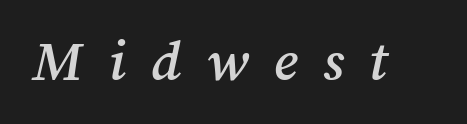
The image shows 60 px text type; set unusually wide letter spacing (+0.42 em), not underlined; medium stroke contrast and a medium x-height.
